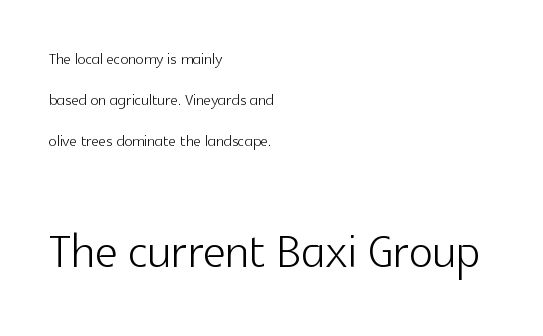
The image shows 63 px light sans-serif type, upright; set left-aligned, loose line spacing (1.95x), normal letter spacing, not underlined; the second (bottom) block is 3.0x larger; a medium x-height.
